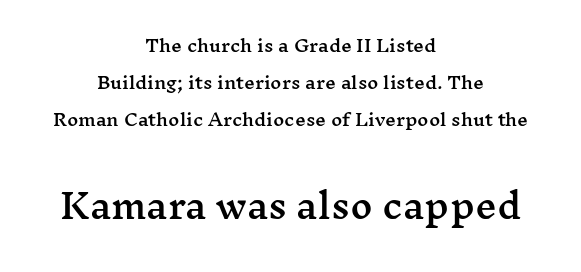
The image shows 34 px wide serif type, upright; set centered, loose line spacing (2.17x), normal letter spacing, not underlined; the second (bottom) block is 2.0x larger; medium stroke contrast and a medium x-height.
